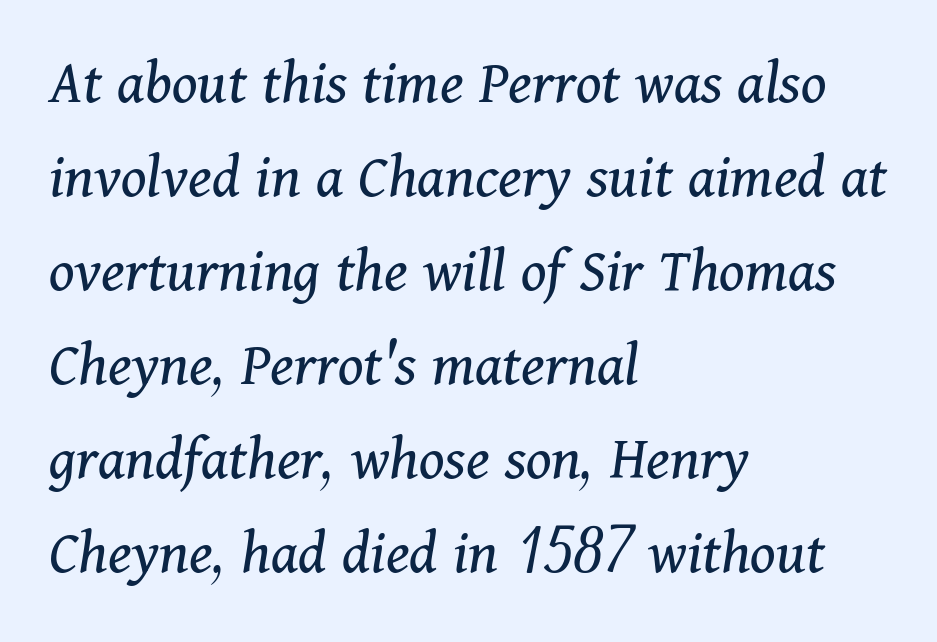
Q: Is the text bold? A: No.
Q: Is the text italic (slanted)? A: Yes, it leans right by about 11 degrees.
Q: Is the typeface a serif or a sans-serif typeface? A: Serif.
Q: Is the text underlined? A: No.
Q: How is the paragraph aligned? A: Left-aligned.
Q: Is the spacing between letters normal or unusually wide? A: Normal.
Q: Is the spacing between lines tight, normal or loose? A: Normal.
Q: Width (condensed, normal, or wide)? A: Normal.
Q: Stroke contrast? A: Medium.
Q: x-height? A: Medium.
Q: Monospaced? A: No.
